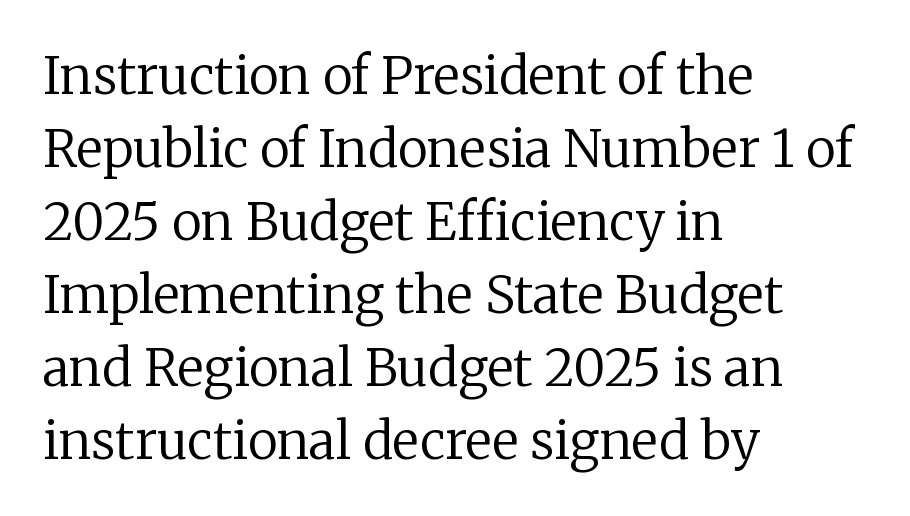
{"serif": "yes", "italic": "no", "bold": "no", "weight": "regular", "width": "normal", "stroke_contrast": "low", "x_height": "medium", "monospaced": "no", "underline": "no", "align": "left", "line_spacing": "normal", "line_spacing_ratio": 1.43, "letter_spacing": "normal", "letter_spacing_em": 0.0, "glyph_px": 51}
